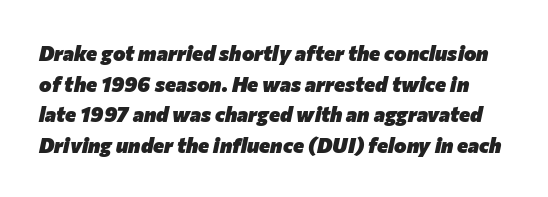
Heavy, bold letterforms. The strip under each line holds only bare page. How are the letters spaced? Ordinarily, with no added tracking. One glance says typical: line gaps are just what's usual. The face used here has a pronounced slope to its letters.
